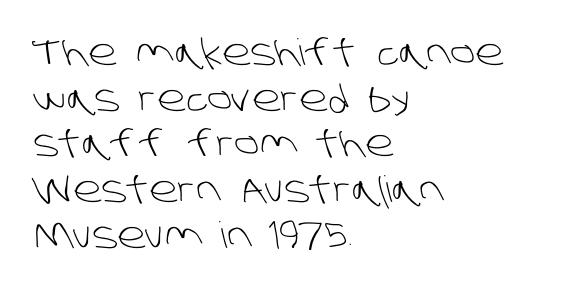
{"serif": "no", "bold": "no", "weight": "light", "width": "normal", "stroke_contrast": "low", "x_height": "large", "monospaced": "no", "underline": "no", "align": "left", "line_spacing": "normal", "line_spacing_ratio": 1.27, "letter_spacing": "normal", "letter_spacing_em": 0.0, "glyph_px": 36}
